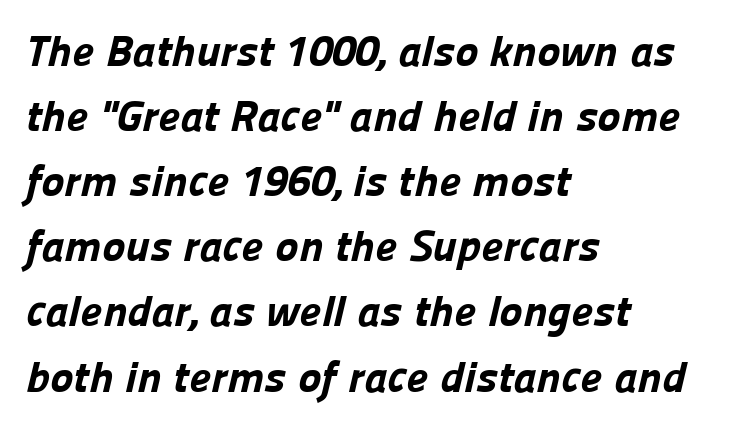
The image shows 44 px bold sans-serif type; set left-aligned, normal line spacing (1.48x), normal letter spacing, not underlined; low stroke contrast and a medium x-height.
